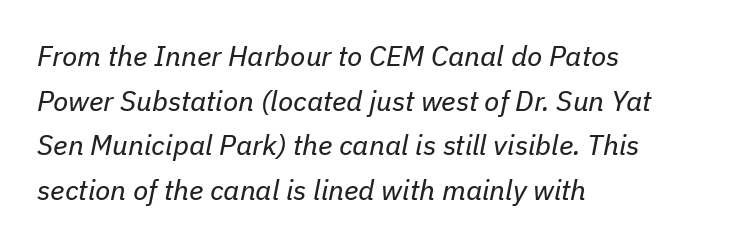
The paragraph shown leans on its left margin. The line-height multiplier appears to be the usual default. A bare baseline throughout the passage. Note the varied advance widths — an 'i' is clearly narrower than an 'm'. Style check: oblique. The weight would be labelled regular, book, light, or lighter still.
